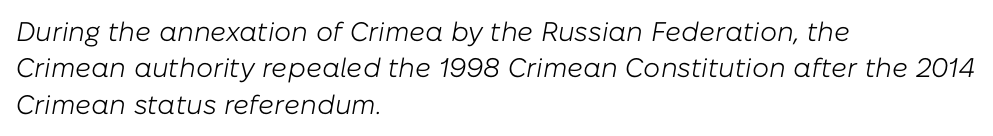
{"italic": "yes", "lean": "right", "slant_degrees": 10, "bold": "no", "underline": "no", "align": "left", "line_spacing": "normal", "line_spacing_ratio": 1.35, "letter_spacing": "normal", "letter_spacing_em": 0.0, "glyph_px": 27}
